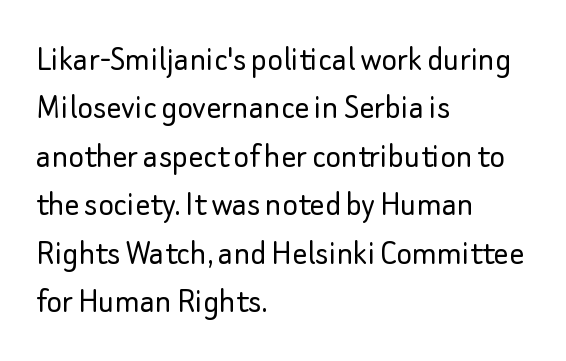
{"serif": "no", "italic": "no", "bold": "no", "weight": "light", "width": "normal", "stroke_contrast": "low", "x_height": "small", "monospaced": "no", "underline": "no", "align": "left", "line_spacing": "normal", "line_spacing_ratio": 1.31, "letter_spacing": "normal", "letter_spacing_em": 0.0, "glyph_px": 37}
